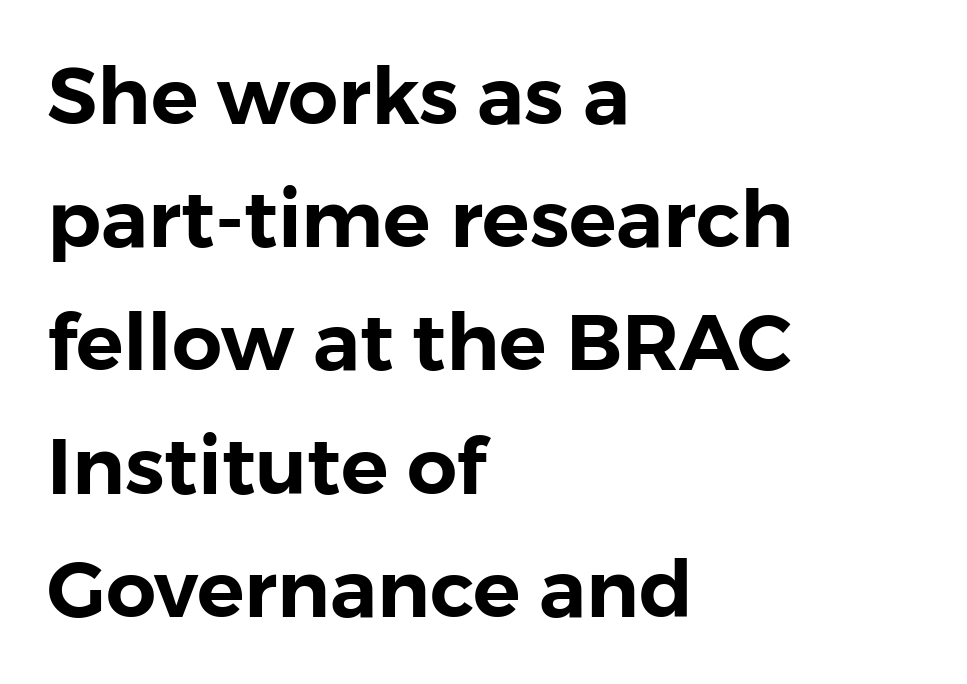
The typography opts for an upright posture over an oblique one. Notice how the passage keeps a crisp vertical edge on the left only. The face used here is proportionally spaced, like ordinary book or web type. Does the leading feel generous? No, just average. Words appear dense and cohesive because spacing is normal. Note: no serifs on the glyphs.
